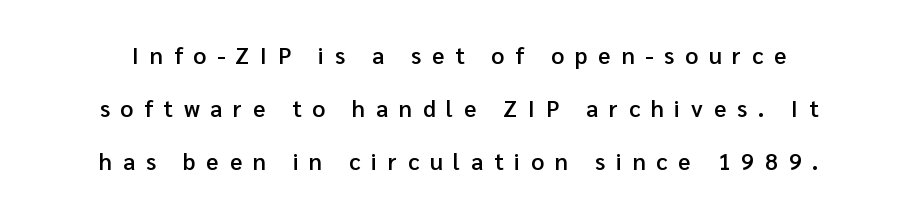
The image shows 23 px text type, upright; set loose line spacing (2.31x), unusually wide letter spacing (+0.47 em), not underlined.
